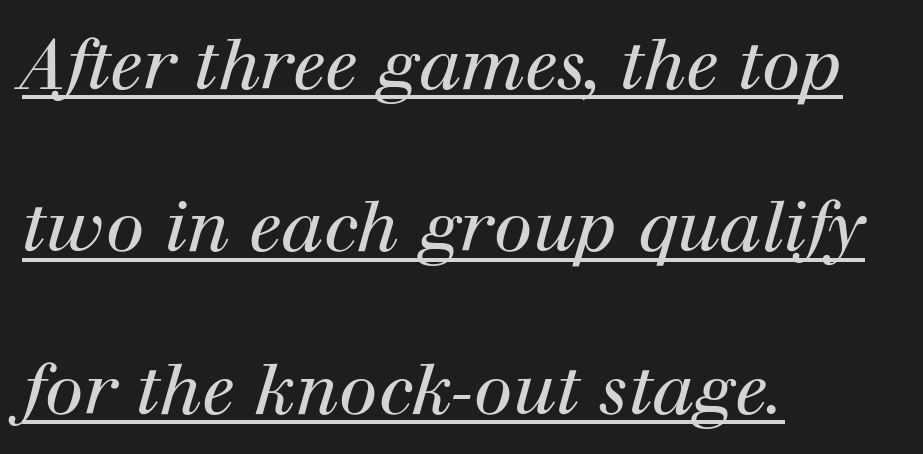
The image shows 70 px regular-weight serif type, italic (leaning right); set left-aligned, loose line spacing (2.32x), normal letter spacing, underlined; high stroke contrast and a medium x-height.
